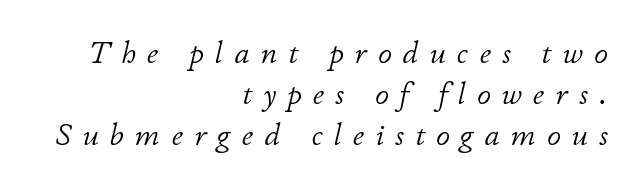
Inter-character spacing is expanded well beyond the font's built-in metrics. The weight would be labelled regular, book, light, or lighter still. Clear beneath every line of the passage. Each line ends at the same right margin while the left side varies.
